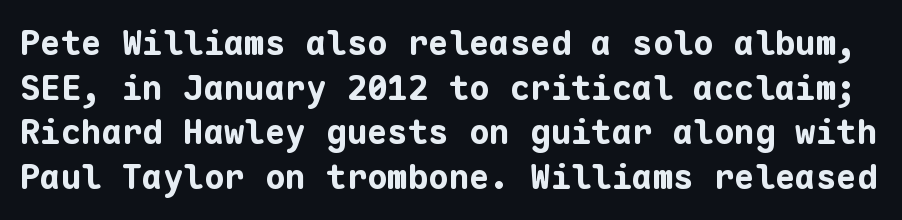
{"serif": "no", "italic": "no", "bold": "yes", "weight": "bold", "width": "normal", "stroke_contrast": "low", "x_height": "medium", "monospaced": "yes", "underline": "no", "line_spacing": "normal", "line_spacing_ratio": 1.31, "letter_spacing": "normal", "letter_spacing_em": 0.0, "glyph_px": 34}
